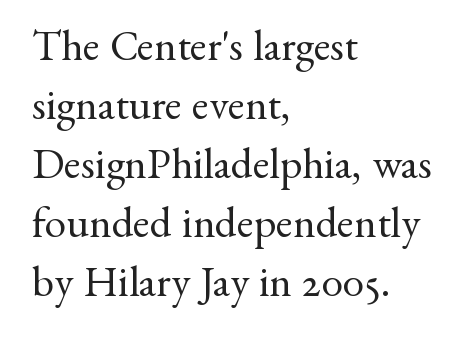
The image shows 43 px regular-weight serif type, upright; set left-aligned, normal line spacing (1.37x), normal letter spacing, not underlined; medium stroke contrast and a small x-height.
